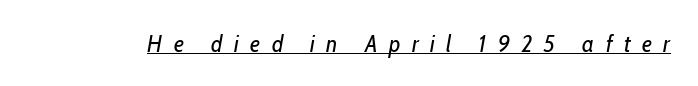
Q: Is the text bold? A: No.
Q: Is the text italic (slanted)? A: Yes, it leans right by about 10 degrees.
Q: Is the text underlined? A: Yes.
Q: Is the spacing between letters normal or unusually wide? A: Unusually wide.
